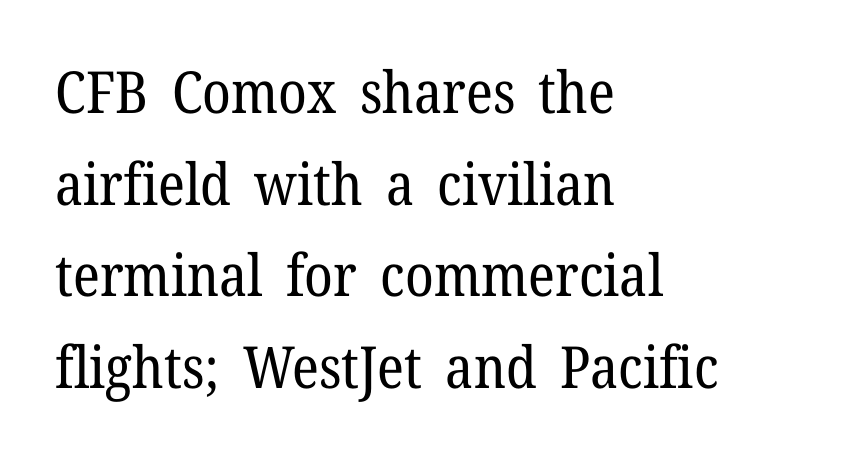
Note the varied advance widths — an 'i' is clearly narrower than an 'm'. This is not heavy type; no bold has been used. Line spacing here is normal. Underlining? Definitely not there. What stands out about the letter spacing? Nothing — it is the standard amount.
